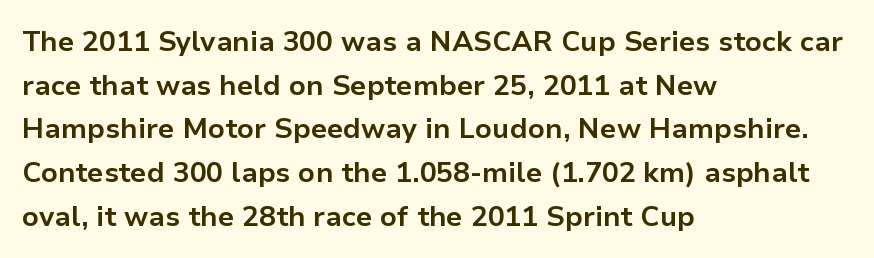
The image shows 28 px bold sans-serif type, upright; set left-aligned, normal line spacing (1.56x), normal letter spacing, not underlined; low stroke contrast and a medium x-height.
